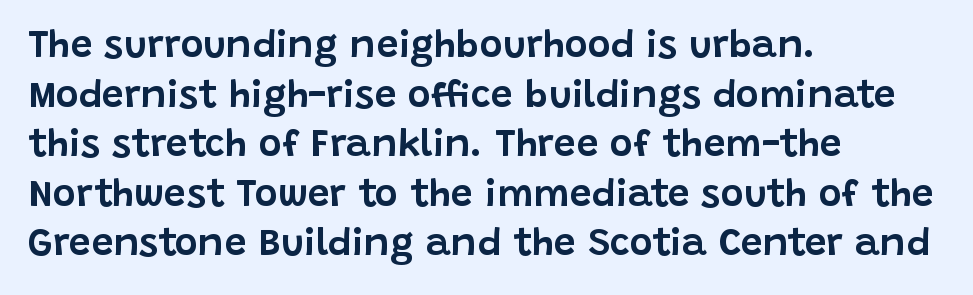
{"serif": "no", "italic": "no", "width": "normal", "stroke_contrast": "low", "x_height": "large", "monospaced": "no", "underline": "no", "align": "left", "line_spacing": "normal", "line_spacing_ratio": 1.27, "letter_spacing": "normal", "letter_spacing_em": 0.0, "glyph_px": 39}
